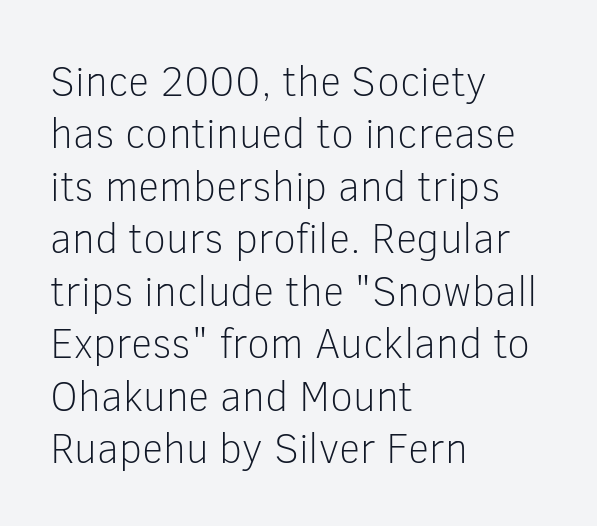
{"serif": "no", "italic": "no", "bold": "no", "weight": "light", "width": "normal", "stroke_contrast": "low", "x_height": "medium", "monospaced": "no", "underline": "no", "align": "left", "line_spacing": "normal", "line_spacing_ratio": 1.25, "letter_spacing": "normal", "letter_spacing_em": 0.0, "glyph_px": 42}
